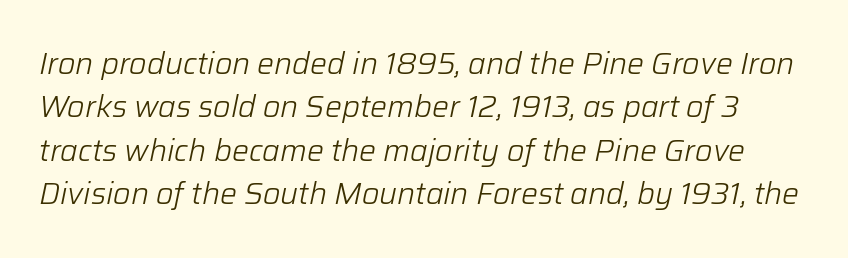
{"italic": "yes", "lean": "right", "slant_degrees": 12, "bold": "no", "weight": "light", "width": "normal", "stroke_contrast": "low", "x_height": "medium", "monospaced": "no", "underline": "no", "line_spacing": "normal", "line_spacing_ratio": 1.45, "letter_spacing": "normal", "letter_spacing_em": 0.0, "glyph_px": 30}
